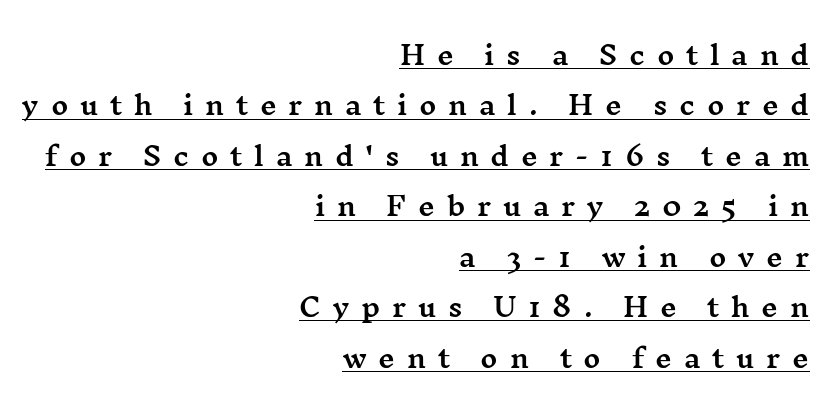
Q: Is the text italic (slanted)? A: No, it is upright.
Q: Is the text underlined? A: Yes.
Q: How is the paragraph aligned? A: Right-aligned.
Q: Is the spacing between letters normal or unusually wide? A: Unusually wide.
Q: Is the spacing between lines tight, normal or loose? A: Loose.
